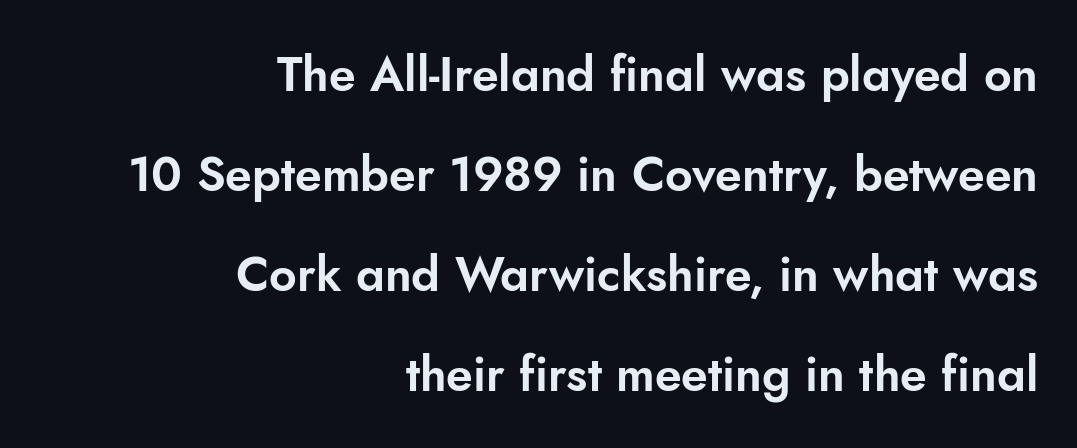
The image shows 48 px sans-serif type, upright; set right-aligned, loose line spacing (2.08x), normal letter spacing, not underlined; low stroke contrast and a small x-height.
